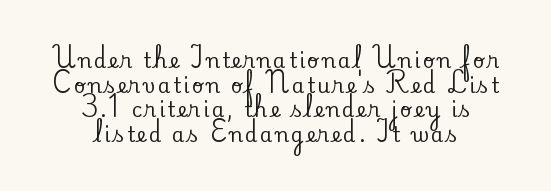
Q: Is the text italic (slanted)? A: No, it is upright.
Q: Is the text underlined? A: No.
Q: How is the paragraph aligned? A: Centered.
